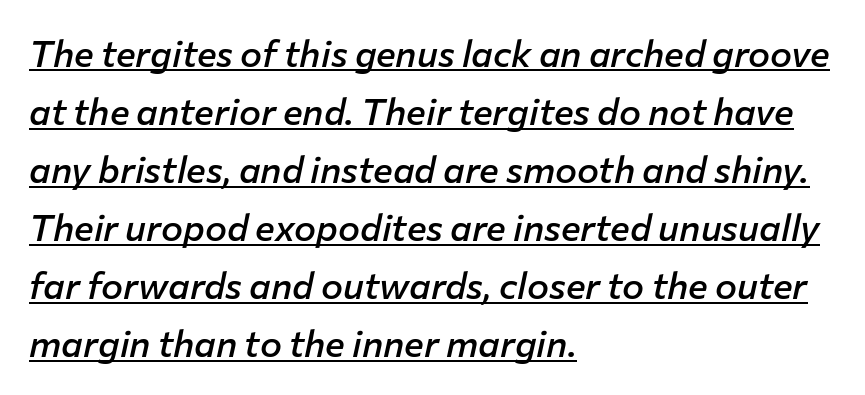
Q: Is the text bold? A: Semi-bold.
Q: Is the text italic (slanted)? A: Yes, it leans right by about 12 degrees.
Q: Is the text underlined? A: Yes.
Q: How is the paragraph aligned? A: Left-aligned.
Q: Is the spacing between letters normal or unusually wide? A: Normal.
Q: Is the spacing between lines tight, normal or loose? A: Normal.
Q: Width (condensed, normal, or wide)? A: Normal.
Q: Stroke contrast? A: Low.
Q: x-height? A: Medium.
Q: Monospaced? A: No.
